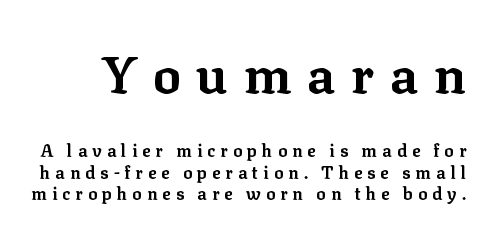
Q: Is the text bold? A: Yes.
Q: Is the text italic (slanted)? A: No, it is upright.
Q: Is the typeface a serif or a sans-serif typeface? A: Serif.
Q: Is the text underlined? A: No.
Q: Is the spacing between letters normal or unusually wide? A: Unusually wide.
Q: Is the spacing between lines tight, normal or loose? A: Normal.
Q: Which block of text is set in a larger size, the first (top) or the second (bottom)? A: The first (top) one.
Q: Width (condensed, normal, or wide)? A: Normal.
Q: Stroke contrast? A: Low.
Q: x-height? A: Medium.
Q: Monospaced? A: No.
